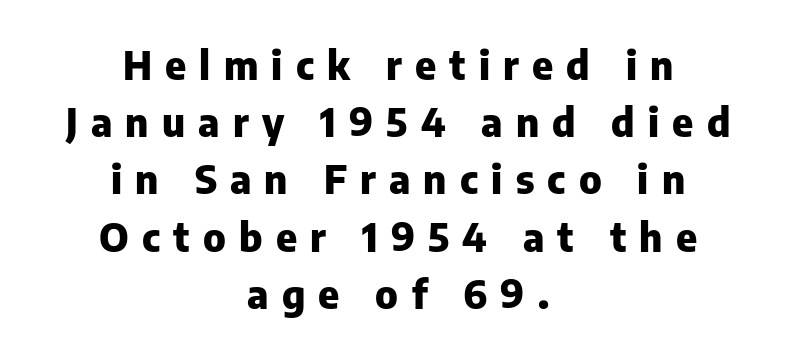
{"serif": "no", "italic": "no", "bold": "yes", "weight": "heavy", "width": "normal", "stroke_contrast": "low", "x_height": "medium", "monospaced": "no", "underline": "no", "align": "center", "line_spacing": "normal", "line_spacing_ratio": 1.43, "letter_spacing": "wide", "letter_spacing_em": 0.33, "glyph_px": 40}
